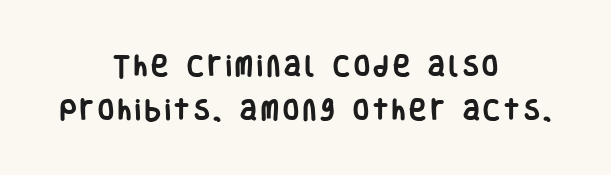
{"italic": "no", "bold": "yes", "underline": "no", "align": "center", "line_spacing": "loose", "line_spacing_ratio": 1.93, "glyph_px": 23}
